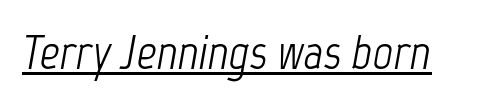
No extra ink here — the face is not bold. Italic? Definitely — the glyphs are oblique. The face used here is rendered with its standard letterfit. Quick note: underline on. Is this a fixed-width face? No — the glyphs have proportional, varying widths.
